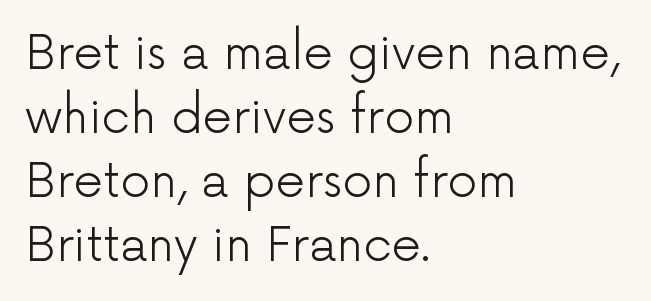
{"serif": "no", "italic": "no", "bold": "no", "weight": "light", "width": "normal", "stroke_contrast": "low", "x_height": "medium", "monospaced": "no", "underline": "no", "align": "left", "line_spacing": "normal", "line_spacing_ratio": 1.36, "letter_spacing": "normal", "letter_spacing_em": 0.0, "glyph_px": 47}
